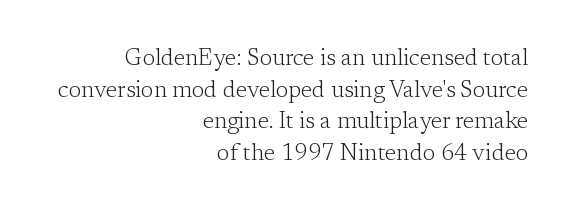
The image shows 23 px text type, upright; set right-aligned, normal line spacing (1.37x), normal letter spacing, not underlined.
